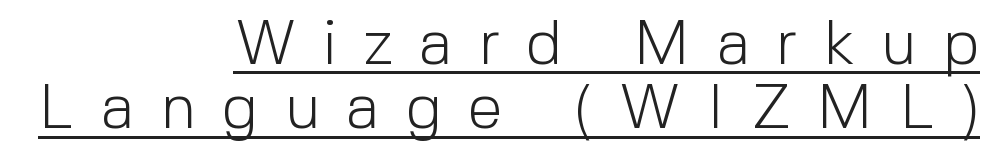
Q: Is the text bold? A: No.
Q: Is the text italic (slanted)? A: No, it is upright.
Q: Is the typeface a serif or a sans-serif typeface? A: Sans-serif.
Q: Is the text underlined? A: Yes.
Q: How is the paragraph aligned? A: Right-aligned.
Q: Is the spacing between letters normal or unusually wide? A: Unusually wide.
Q: Is the spacing between lines tight, normal or loose? A: Tight.
Q: Width (condensed, normal, or wide)? A: Normal.
Q: x-height? A: Medium.
Q: Monospaced? A: No.
